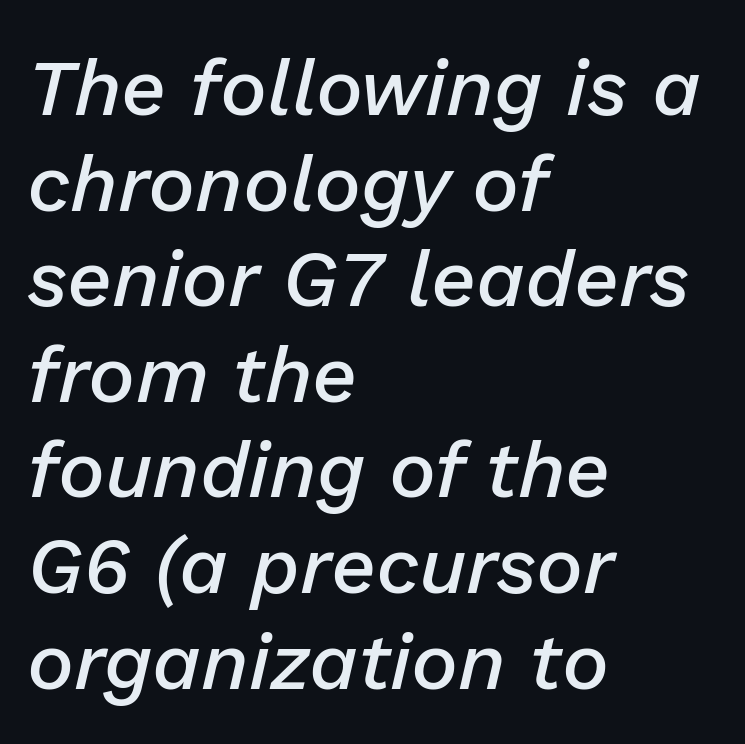
The image shows 79 px semibold type, italic (leaning right); set left-aligned, line spacing 1.21x, normal letter spacing, not underlined; low stroke contrast and a medium x-height.
